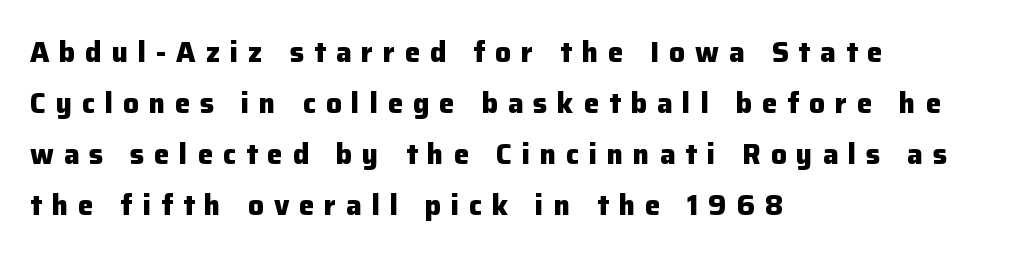
{"serif": "no", "italic": "no", "bold": "yes", "weight": "heavy", "width": "normal", "stroke_contrast": "low", "x_height": "medium", "monospaced": "no", "underline": "no", "align": "left", "line_spacing_ratio": 1.82, "letter_spacing": "wide", "letter_spacing_em": 0.35, "glyph_px": 28}
